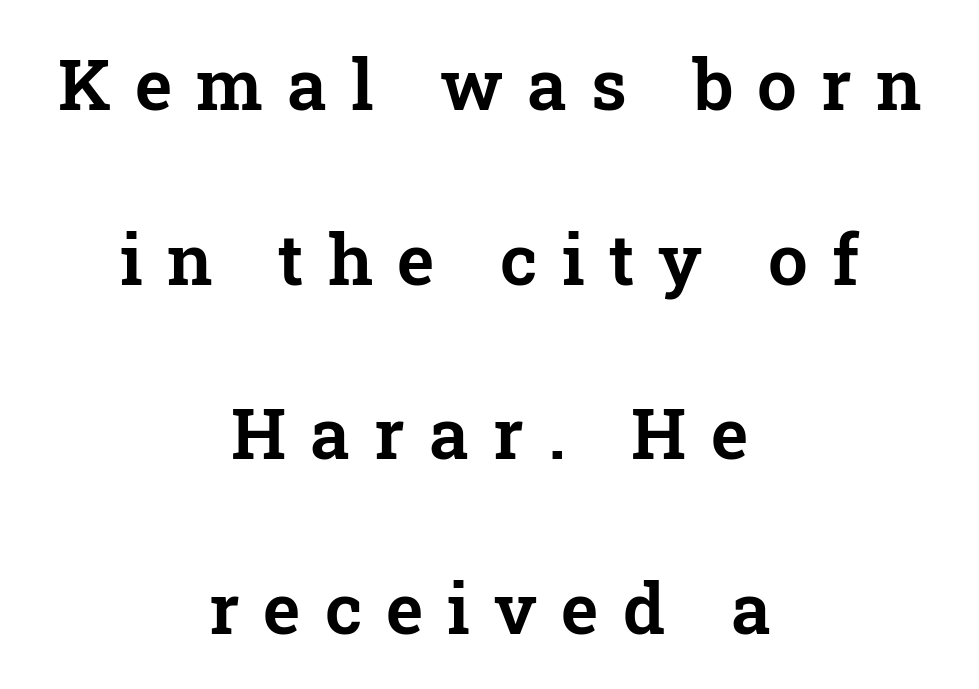
{"serif": "yes", "italic": "no", "width": "normal", "stroke_contrast": "low", "x_height": "medium", "monospaced": "no", "underline": "no", "align": "center", "line_spacing": "loose", "line_spacing_ratio": 2.46, "letter_spacing": "wide", "letter_spacing_em": 0.34, "glyph_px": 71}
